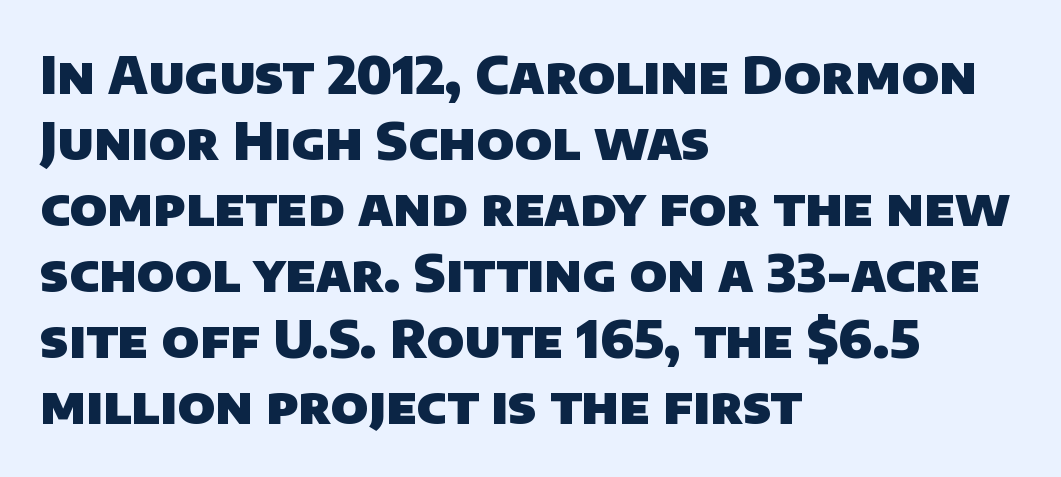
The image shows 52 px heavy sans-serif type; set left-aligned, normal line spacing (1.27x), normal letter spacing, not underlined; low stroke contrast and a large x-height.
